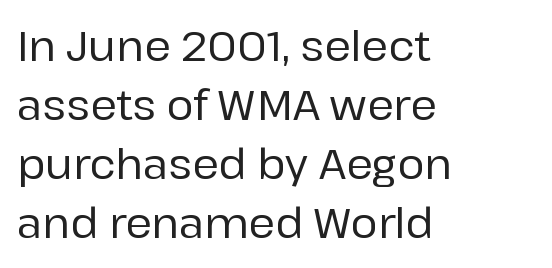
Q: Is the text italic (slanted)? A: No, it is upright.
Q: Is the typeface a serif or a sans-serif typeface? A: Sans-serif.
Q: Is the text underlined? A: No.
Q: How is the paragraph aligned? A: Left-aligned.
Q: Is the spacing between letters normal or unusually wide? A: Normal.
Q: Is the spacing between lines tight, normal or loose? A: Normal.
Q: Width (condensed, normal, or wide)? A: Normal.
Q: Stroke contrast? A: Low.
Q: x-height? A: Medium.
Q: Monospaced? A: No.
